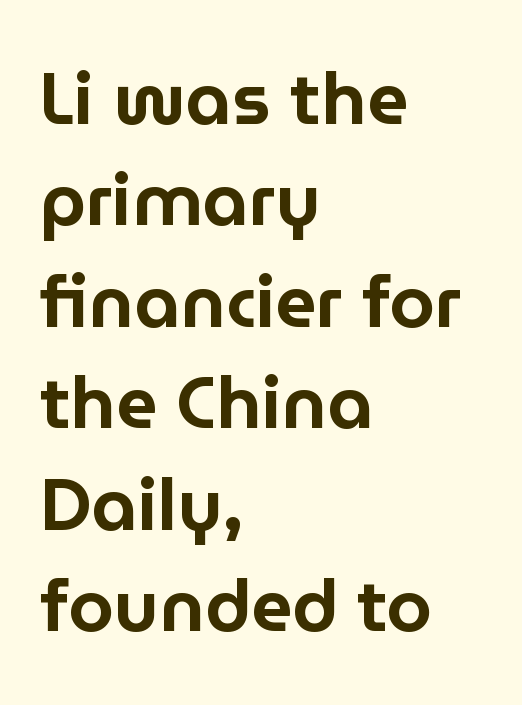
Q: Is the text italic (slanted)? A: No, it is upright.
Q: Is the typeface a serif or a sans-serif typeface? A: Sans-serif.
Q: Is the text underlined? A: No.
Q: How is the paragraph aligned? A: Left-aligned.
Q: Is the spacing between letters normal or unusually wide? A: Normal.
Q: Is the spacing between lines tight, normal or loose? A: Normal.
Q: Width (condensed, normal, or wide)? A: Normal.
Q: Stroke contrast? A: Low.
Q: x-height? A: Medium.
Q: Monospaced? A: No.
